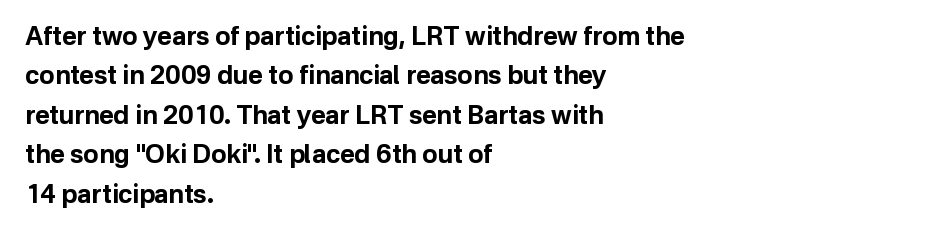
The image shows 25 px bold type, upright; set left-aligned, normal line spacing (1.58x), normal letter spacing, not underlined.
